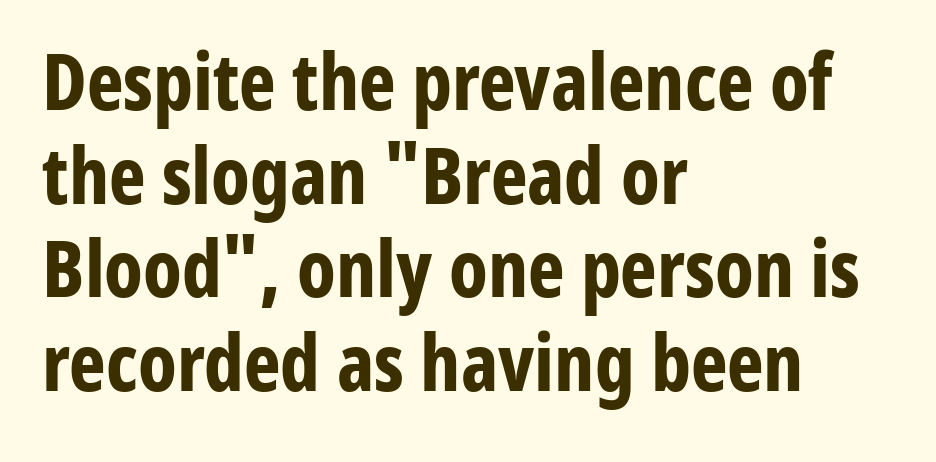
{"serif": "no", "italic": "no", "bold": "yes", "weight": "bold", "width": "condensed", "stroke_contrast": "low", "x_height": "medium", "monospaced": "no", "underline": "no", "align": "left", "line_spacing_ratio": 1.2, "letter_spacing": "normal", "letter_spacing_em": 0.0, "glyph_px": 78}
